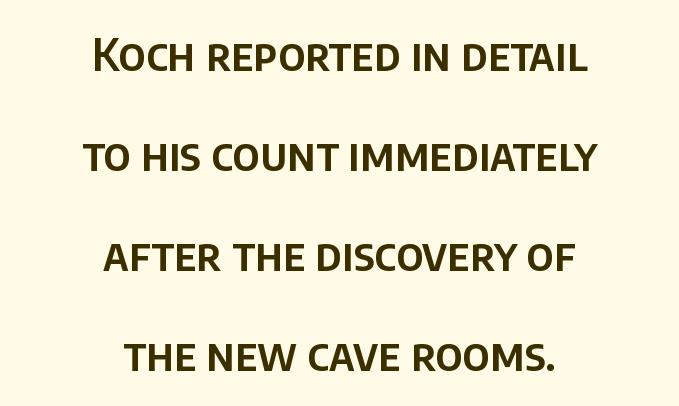
{"serif": "no", "italic": "no", "width": "normal", "stroke_contrast": "low", "x_height": "large", "monospaced": "no", "underline": "no", "align": "center", "line_spacing": "loose", "line_spacing_ratio": 2.27, "letter_spacing": "normal", "letter_spacing_em": 0.0, "glyph_px": 44}
